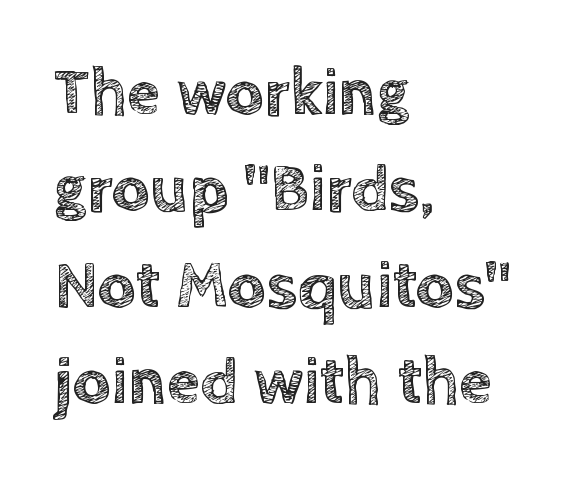
Is this a fixed-width face? No — the glyphs have proportional, varying widths. Tracking here is standard; glyphs follow each other at the usual distance. The letters stand upright; this is a roman face. The space directly below the letters is spotless. Leading matches the norm, producing a regular column. One-word summary of the alignment: left.
